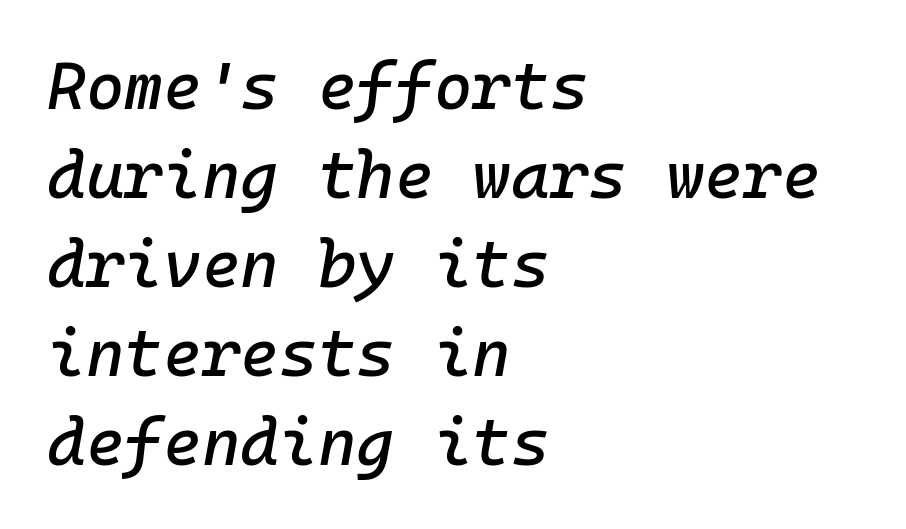
The image shows 66 px text type, italic (leaning right), monospaced; set left-aligned, normal line spacing (1.35x), normal letter spacing, not underlined; low stroke contrast and a medium x-height.
